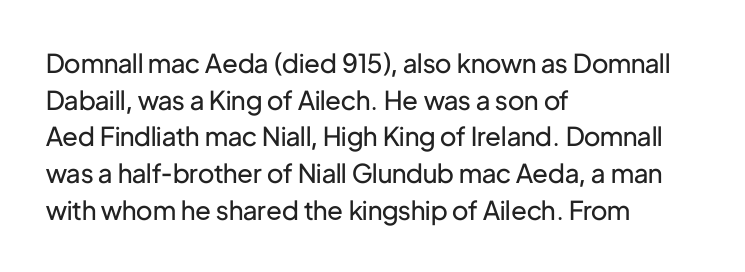
{"italic": "no", "bold": "no", "underline": "no", "align": "left", "line_spacing": "normal", "line_spacing_ratio": 1.41, "letter_spacing": "normal", "letter_spacing_em": 0.0, "glyph_px": 26}
